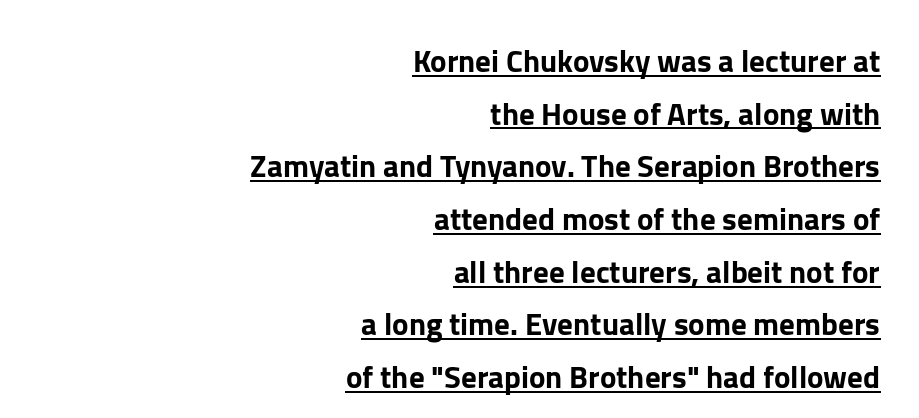
Here the designer chose a conventional face with non-uniform glyph widths. The rendering uses a moderate line-height, typical for paragraphs. The ragged edge is on the left, which tells us the setting is flush right. Every stem runs plumb, perpendicular to the baseline.
